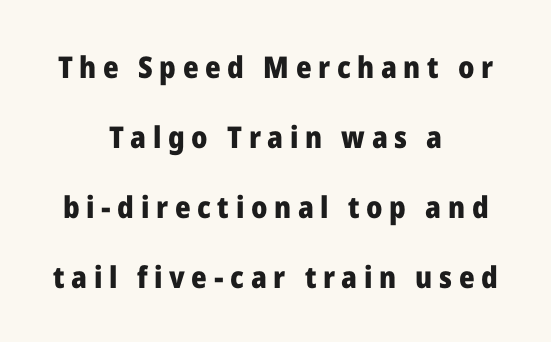
Q: Is the text bold? A: Yes.
Q: Is the text italic (slanted)? A: No, it is upright.
Q: Is the typeface a serif or a sans-serif typeface? A: Sans-serif.
Q: Is the text underlined? A: No.
Q: How is the paragraph aligned? A: Centered.
Q: Is the spacing between letters normal or unusually wide? A: Unusually wide.
Q: Is the spacing between lines tight, normal or loose? A: Loose.
Q: Width (condensed, normal, or wide)? A: Normal.
Q: Stroke contrast? A: Low.
Q: x-height? A: Medium.
Q: Monospaced? A: No.
